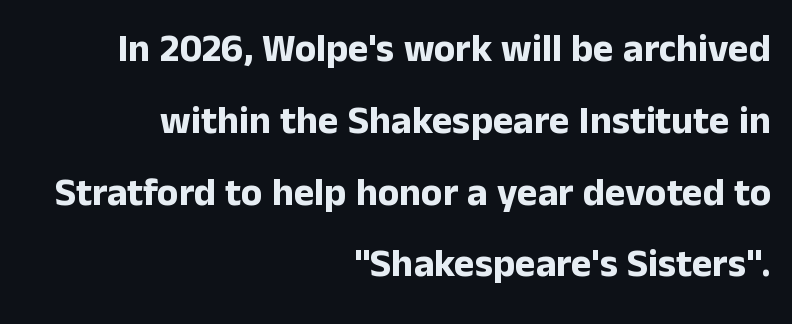
These lines are set flush right with a ragged left edge. The letters stand upright; this is a roman face. The face used here is proportionally spaced, like ordinary book or web type. You can tell from the bare stems that sans-serif type was used.
